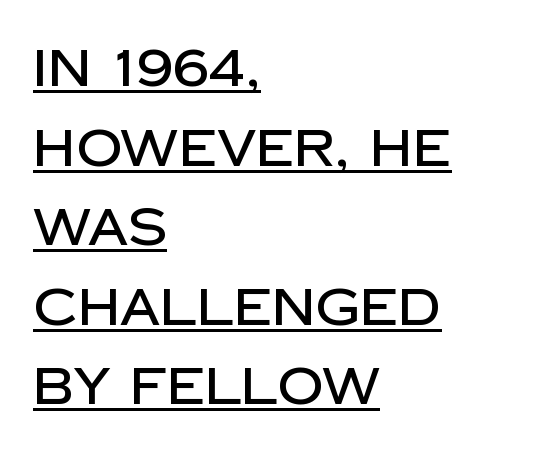
Q: Is the text italic (slanted)? A: No, it is upright.
Q: Is the typeface a serif or a sans-serif typeface? A: Sans-serif.
Q: Is the text underlined? A: Yes.
Q: How is the paragraph aligned? A: Left-aligned.
Q: Is the spacing between letters normal or unusually wide? A: Normal.
Q: Is the spacing between lines tight, normal or loose? A: Normal.
Q: Width (condensed, normal, or wide)? A: Normal.
Q: Stroke contrast? A: Low.
Q: x-height? A: Large.
Q: Monospaced? A: No.
